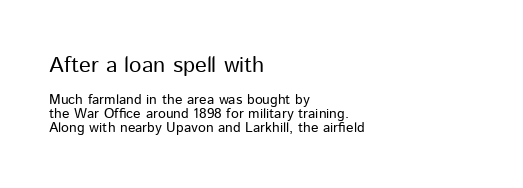
Q: Is the text bold? A: No.
Q: Is the text italic (slanted)? A: No, it is upright.
Q: Is the text underlined? A: No.
Q: How is the paragraph aligned? A: Left-aligned.
Q: Is the spacing between letters normal or unusually wide? A: Normal.
Q: Is the spacing between lines tight, normal or loose? A: Tight.
Q: Which block of text is set in a larger size, the first (top) or the second (bottom)? A: The first (top) one.
